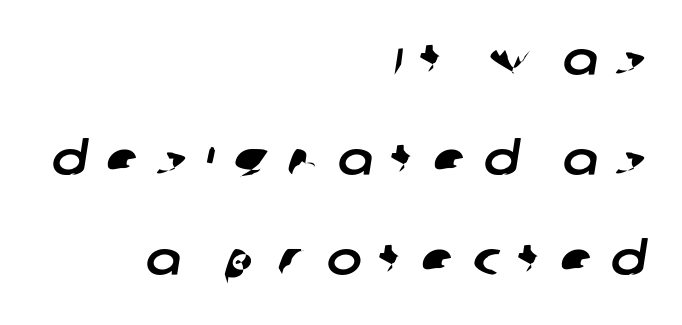
Q: Is the typeface a serif or a sans-serif typeface? A: Sans-serif.
Q: Is the text underlined? A: No.
Q: How is the paragraph aligned? A: Right-aligned.
Q: Is the spacing between letters normal or unusually wide? A: Unusually wide.
Q: Is the spacing between lines tight, normal or loose? A: Loose.
Q: Width (condensed, normal, or wide)? A: Normal.
Q: Stroke contrast? A: Low.
Q: x-height? A: Large.
Q: Monospaced? A: No.
